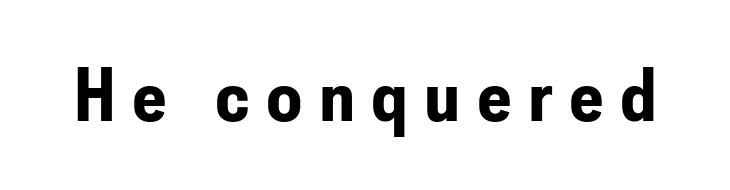
The image shows 76 px bold, condensed sans-serif type, upright; set unusually wide letter spacing (+0.24 em), not underlined; low stroke contrast and a small x-height.
